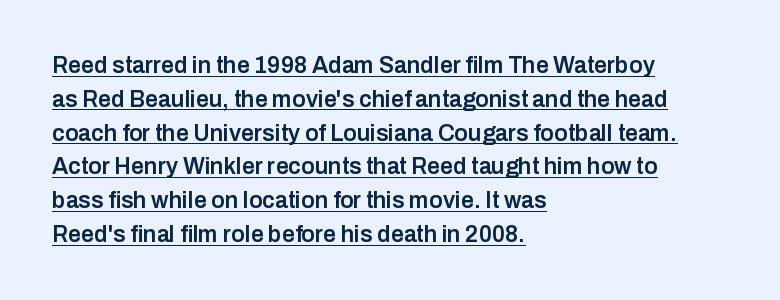
Quick note: not italic, upright. If you drew a ruler down the left edge, every line would touch it. In terms of letterspacing, this is plain default setting. These words are printed semibold, heavier than regular yet not bold. Horizontal bands of white between lines are of average thickness. Glance below the letters and you will spot a drawn line.
